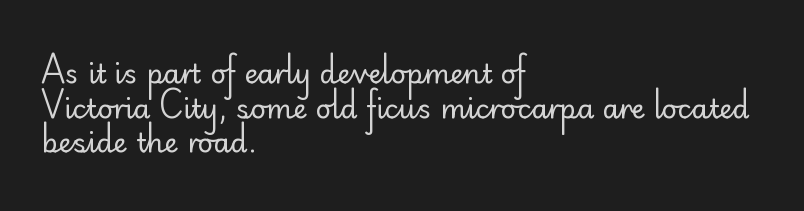
{"italic": "no", "bold": "no", "underline": "no", "align": "left", "line_spacing": "normal", "line_spacing_ratio": 1.28, "letter_spacing": "normal", "letter_spacing_em": 0.0, "glyph_px": 27}
